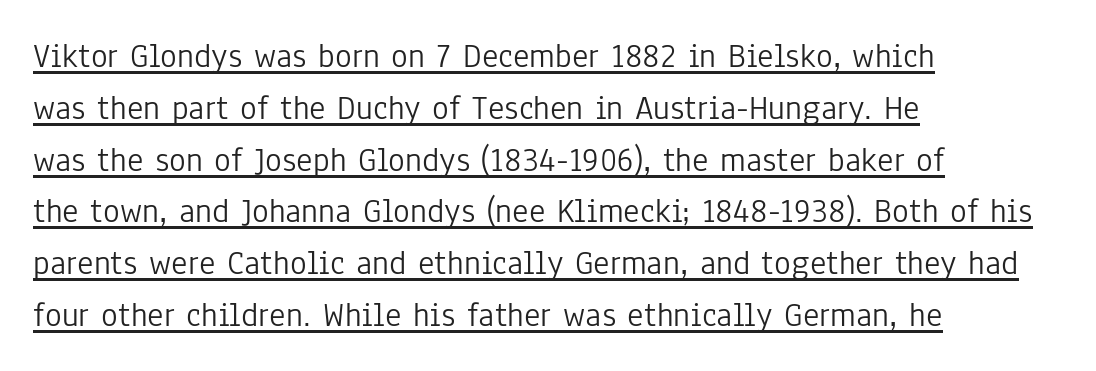
These lines were composed using upright roman letters. Nothing unusual about the tracking: characters are spaced as the font intends. This reads as an unemphasized weight, regular at the heaviest. Glance below the letters and you will spot a drawn line. You can tell from the bare stems that sans-serif type was used. Horizontal bands of white between lines are of average thickness.
